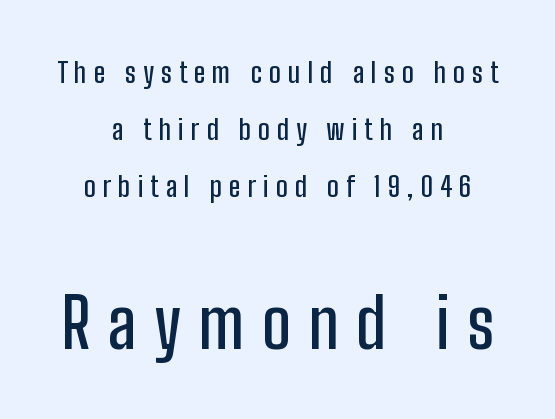
The image shows 69 px condensed sans-serif type, upright; set centered, loose line spacing (2.03x), unusually wide letter spacing (+0.25 em), not underlined; the second (bottom) block is 2.46x larger; low stroke contrast and a medium x-height.
